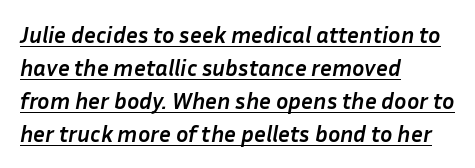
The image shows 23 px bold type, italic (leaning right); set left-aligned, normal line spacing (1.43x), normal letter spacing, underlined.
